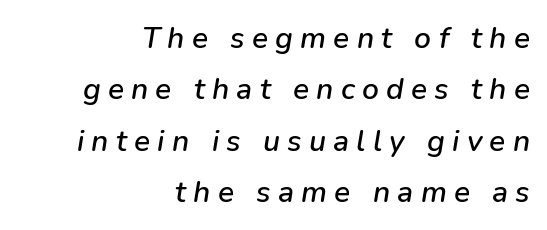
Q: Is the text italic (slanted)? A: Yes, it leans right by about 9 degrees.
Q: Is the text underlined? A: No.
Q: How is the paragraph aligned? A: Right-aligned.
Q: Is the spacing between letters normal or unusually wide? A: Unusually wide.
Q: Width (condensed, normal, or wide)? A: Normal.
Q: Stroke contrast? A: Low.
Q: x-height? A: Medium.
Q: Monospaced? A: No.
